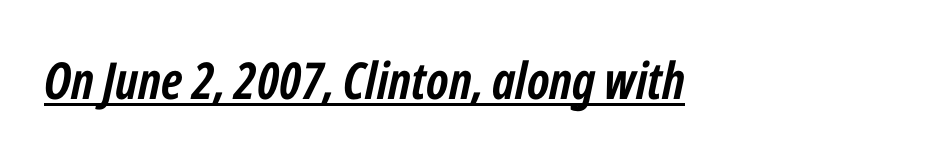
{"italic": "yes", "lean": "right", "slant_degrees": 12, "bold": "yes", "weight": "semibold", "width": "condensed", "stroke_contrast": "low", "x_height": "medium", "monospaced": "no", "underline": "yes", "letter_spacing": "normal", "letter_spacing_em": 0.0, "glyph_px": 51}
